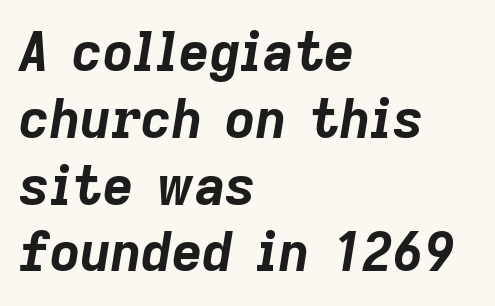
{"italic": "yes", "lean": "right", "slant_degrees": 9, "bold": "yes", "weight": "bold", "width": "normal", "stroke_contrast": "low", "x_height": "medium", "monospaced": "no", "underline": "no", "align": "left", "line_spacing": "normal", "line_spacing_ratio": 1.26, "letter_spacing": "normal", "letter_spacing_em": 0.0, "glyph_px": 53}
